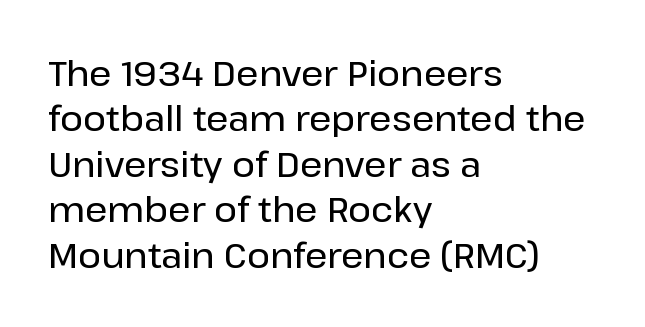
The image shows 35 px sans-serif type, upright; set left-aligned, normal line spacing (1.3x), normal letter spacing, not underlined; low stroke contrast and a medium x-height.
